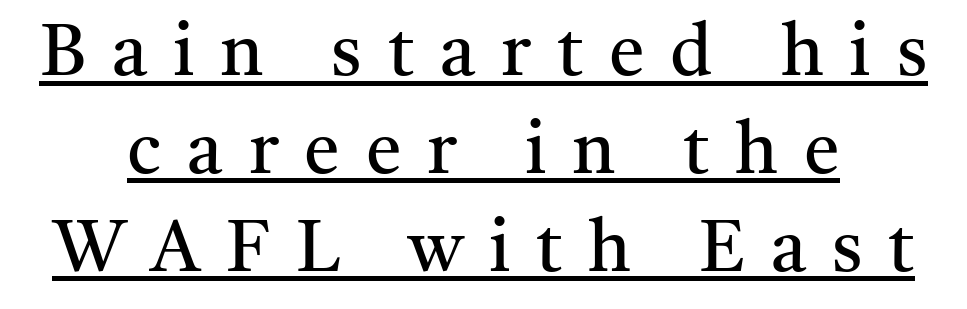
{"serif": "yes", "italic": "no", "bold": "no", "weight": "regular", "width": "normal", "stroke_contrast": "medium", "x_height": "medium", "monospaced": "no", "underline": "yes", "align": "center", "line_spacing": "normal", "line_spacing_ratio": 1.36, "letter_spacing": "wide", "letter_spacing_em": 0.36, "glyph_px": 72}
